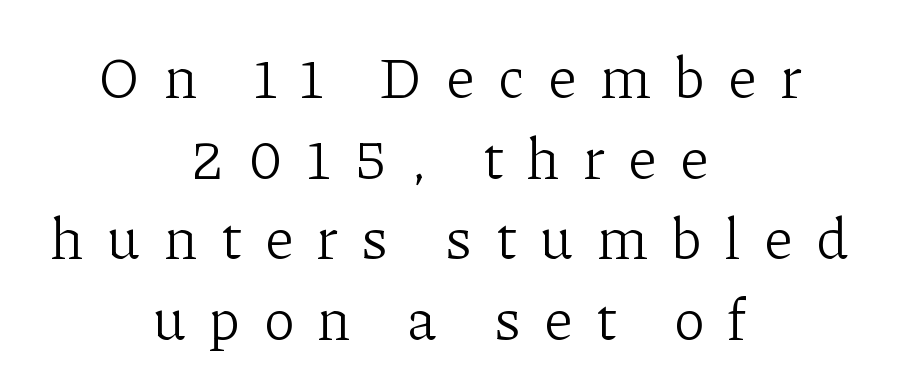
{"serif": "yes", "italic": "no", "bold": "no", "weight": "light", "width": "normal", "stroke_contrast": "low", "x_height": "medium", "monospaced": "no", "underline": "no", "align": "center", "line_spacing": "normal", "line_spacing_ratio": 1.39, "letter_spacing": "wide", "letter_spacing_em": 0.41, "glyph_px": 58}
